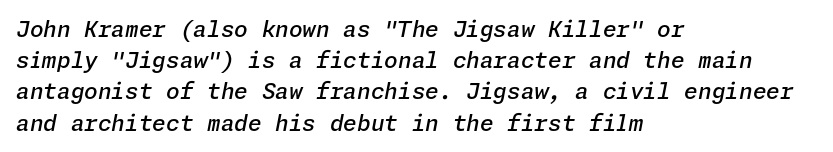
Q: Is the text bold? A: Semi-bold.
Q: Is the text italic (slanted)? A: Yes, it leans right by about 11 degrees.
Q: Is the text underlined? A: No.
Q: How is the paragraph aligned? A: Left-aligned.
Q: Is the spacing between letters normal or unusually wide? A: Normal.
Q: Is the spacing between lines tight, normal or loose? A: Normal.
